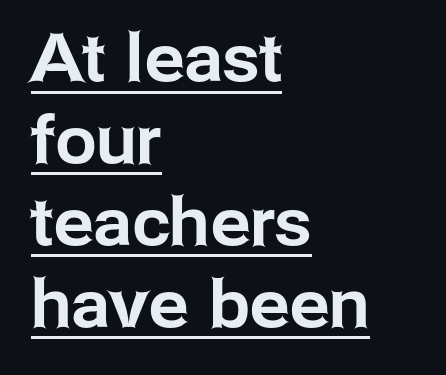
Q: Is the text italic (slanted)? A: No, it is upright.
Q: Is the typeface a serif or a sans-serif typeface? A: Sans-serif.
Q: Is the text underlined? A: Yes.
Q: How is the paragraph aligned? A: Left-aligned.
Q: Is the spacing between letters normal or unusually wide? A: Normal.
Q: Width (condensed, normal, or wide)? A: Normal.
Q: Stroke contrast? A: Low.
Q: x-height? A: Medium.
Q: Monospaced? A: No.
